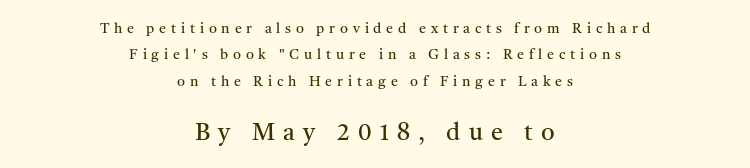
{"italic": "no", "bold": "no", "underline": "no", "align": "center", "line_spacing_ratio": 1.89, "letter_spacing": "wide", "letter_spacing_em": 0.34, "larger_block": "second", "size_ratio": 1.71, "glyph_px": 24}
